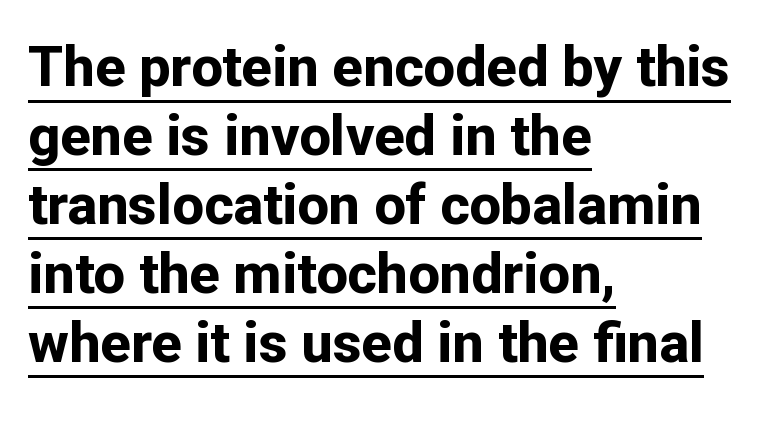
Q: Is the text bold? A: Yes.
Q: Is the text italic (slanted)? A: No, it is upright.
Q: Is the typeface a serif or a sans-serif typeface? A: Sans-serif.
Q: Is the text underlined? A: Yes.
Q: How is the paragraph aligned? A: Left-aligned.
Q: Is the spacing between letters normal or unusually wide? A: Normal.
Q: Width (condensed, normal, or wide)? A: Normal.
Q: Stroke contrast? A: Low.
Q: x-height? A: Medium.
Q: Monospaced? A: No.
